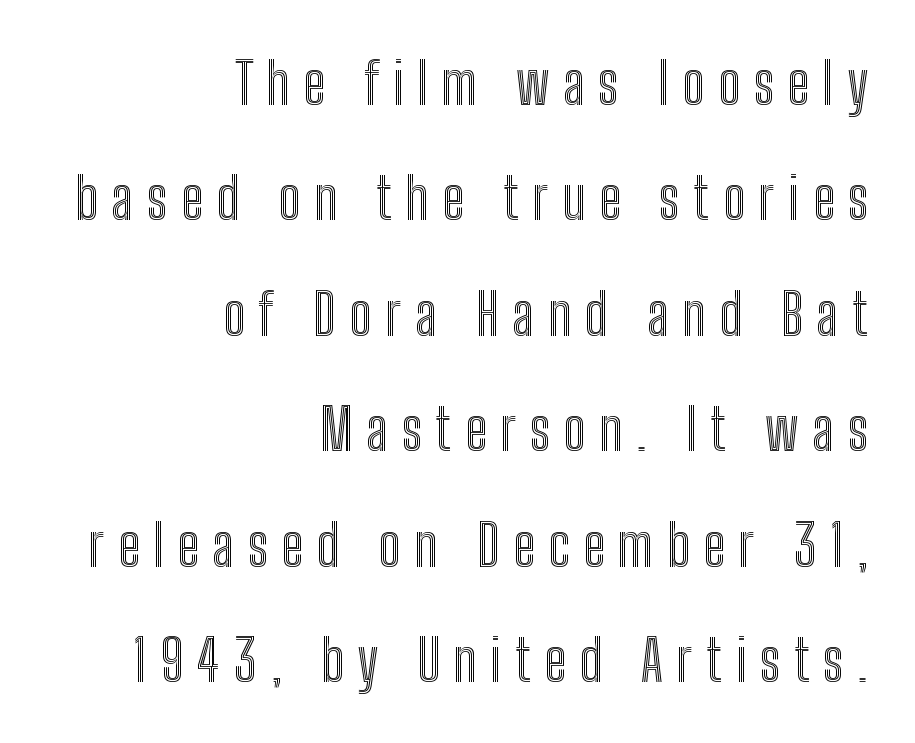
Q: Is the text italic (slanted)? A: No, it is upright.
Q: Is the text underlined? A: No.
Q: How is the paragraph aligned? A: Right-aligned.
Q: Is the spacing between letters normal or unusually wide? A: Unusually wide.
Q: Is the spacing between lines tight, normal or loose? A: Loose.
Q: Width (condensed, normal, or wide)? A: Condensed.
Q: x-height? A: Medium.
Q: Monospaced? A: No.
